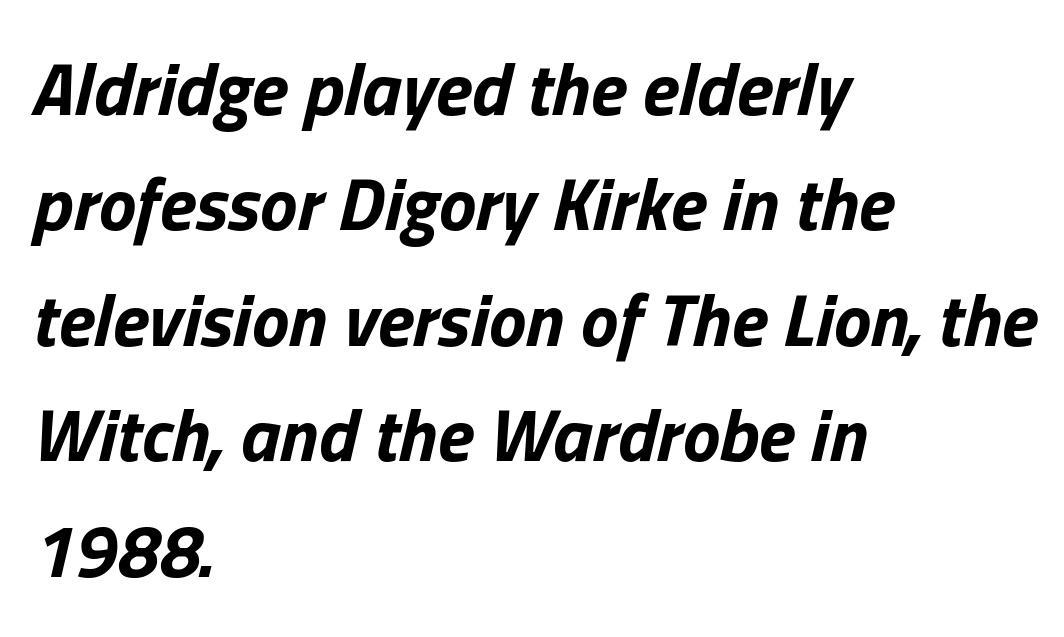
Q: Is the text bold? A: Yes.
Q: Is the text italic (slanted)? A: Yes, it leans right by about 13 degrees.
Q: Is the text underlined? A: No.
Q: How is the paragraph aligned? A: Left-aligned.
Q: Is the spacing between letters normal or unusually wide? A: Normal.
Q: Is the spacing between lines tight, normal or loose? A: Normal.
Q: Width (condensed, normal, or wide)? A: Normal.
Q: Stroke contrast? A: Low.
Q: x-height? A: Medium.
Q: Monospaced? A: No.
